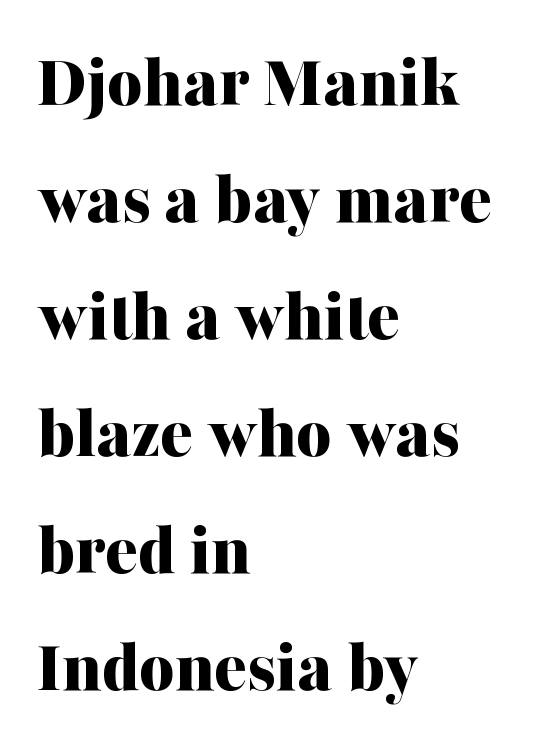
Q: Is the text bold? A: Yes.
Q: Is the text italic (slanted)? A: No, it is upright.
Q: Is the typeface a serif or a sans-serif typeface? A: Serif.
Q: Is the text underlined? A: No.
Q: How is the paragraph aligned? A: Left-aligned.
Q: Is the spacing between letters normal or unusually wide? A: Normal.
Q: Is the spacing between lines tight, normal or loose? A: Normal.
Q: Width (condensed, normal, or wide)? A: Normal.
Q: Stroke contrast? A: Medium.
Q: x-height? A: Medium.
Q: Monospaced? A: No.
